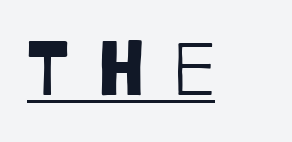
{"serif": "no", "bold": "no", "weight": "regular", "width": "condensed", "stroke_contrast": "low", "x_height": "large", "monospaced": "no", "underline": "yes", "letter_spacing": "wide", "letter_spacing_em": 0.37, "glyph_px": 77}
